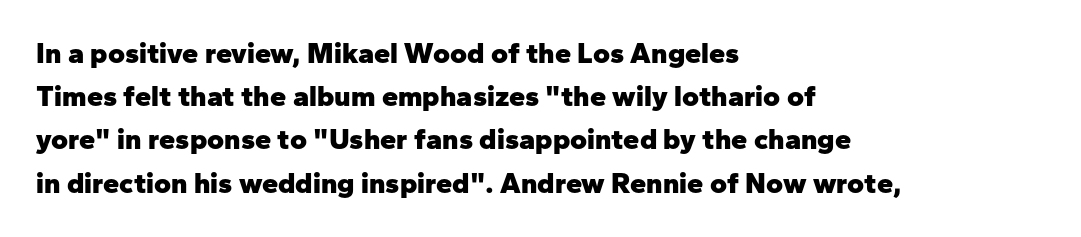
Q: Is the text bold? A: Yes.
Q: Is the text italic (slanted)? A: No, it is upright.
Q: Is the typeface a serif or a sans-serif typeface? A: Sans-serif.
Q: Is the text underlined? A: No.
Q: How is the paragraph aligned? A: Left-aligned.
Q: Is the spacing between letters normal or unusually wide? A: Normal.
Q: Is the spacing between lines tight, normal or loose? A: Normal.
Q: Width (condensed, normal, or wide)? A: Normal.
Q: Stroke contrast? A: Low.
Q: x-height? A: Medium.
Q: Monospaced? A: No.
